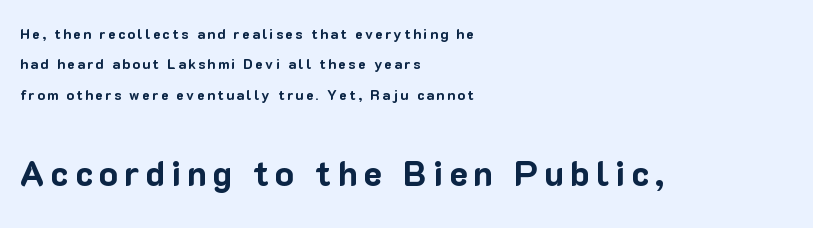
Every stem runs plumb, perpendicular to the baseline. The setting favours the left margin, as ordinary paragraphs usually do. Descenders hang freely into open space. Notice how thick the strokes are: this is what a full bold looks like. Size contrast runs from small at the top to large at the bottom.
